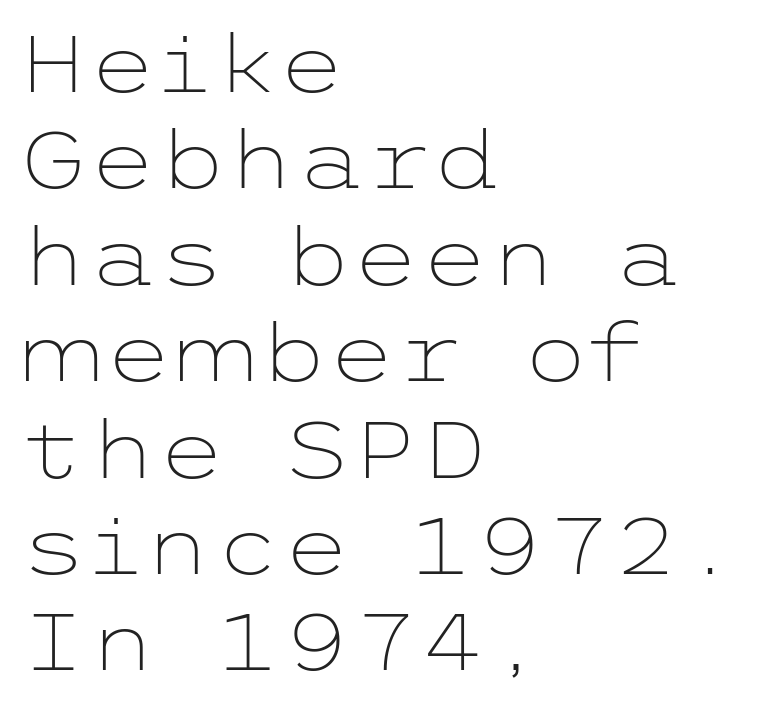
Weight class: somewhere from thin through regular. Lines of text with bare space underneath. Type style note: lacks serifs. The rendering keeps characters at their native spacing.
